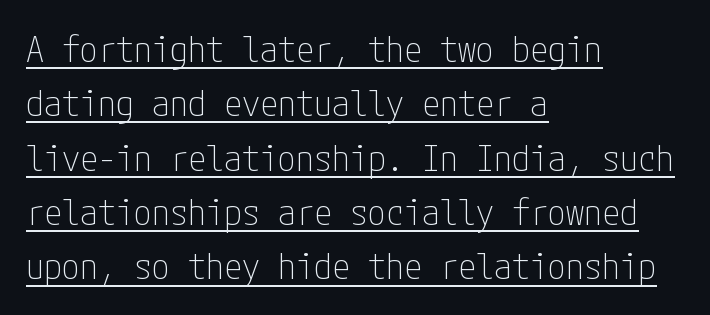
{"serif": "no", "italic": "no", "bold": "no", "weight": "thin", "width": "condensed", "stroke_contrast": "low", "x_height": "medium", "underline": "yes", "align": "left", "line_spacing": "normal", "line_spacing_ratio": 1.51, "letter_spacing": "normal", "letter_spacing_em": 0.0, "glyph_px": 36}
